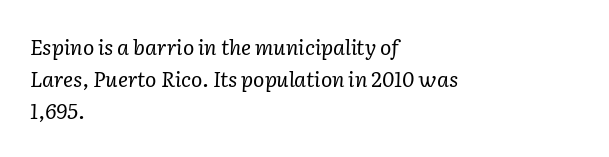
The image shows 21 px text type, italic (leaning right); set left-aligned, normal line spacing (1.53x), normal letter spacing, not underlined.
